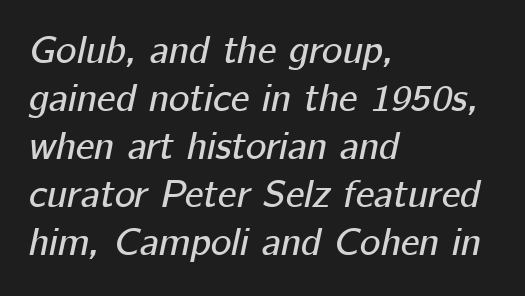
{"italic": "yes", "lean": "right", "slant_degrees": 12, "width": "normal", "stroke_contrast": "low", "x_height": "medium", "monospaced": "no", "underline": "no", "align": "left", "line_spacing_ratio": 1.23, "letter_spacing": "normal", "letter_spacing_em": 0.0, "glyph_px": 39}
